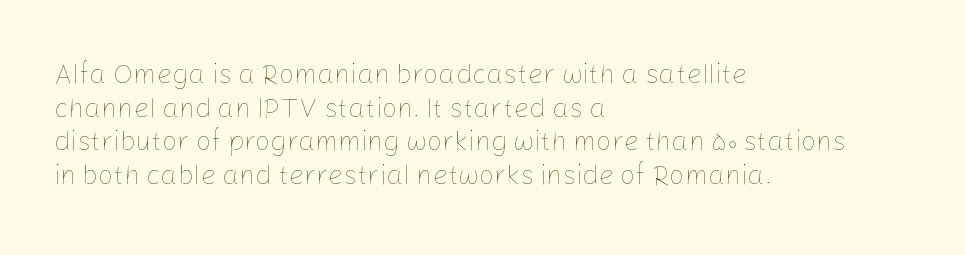
Whoever set this chose a conventional vertical rhythm. Each stroke keeps to a modest, everyday thickness or less. Is there any slant? The stems are plumb. Any mark beneath the type? The region is blank. Horizontal alignment here is leftward, the default for most running prose.
